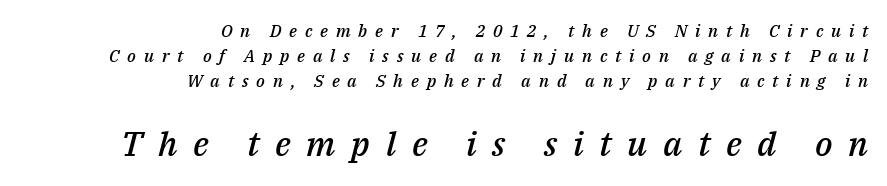
Q: Is the text bold? A: Semi-bold.
Q: Is the text italic (slanted)? A: Yes, it leans right by about 14 degrees.
Q: Is the text underlined? A: No.
Q: How is the paragraph aligned? A: Right-aligned.
Q: Is the spacing between letters normal or unusually wide? A: Unusually wide.
Q: Is the spacing between lines tight, normal or loose? A: Normal.
Q: Which block of text is set in a larger size, the first (top) or the second (bottom)? A: The second (bottom) one.
Q: Width (condensed, normal, or wide)? A: Normal.
Q: Stroke contrast? A: Medium.
Q: x-height? A: Medium.
Q: Monospaced? A: No.
